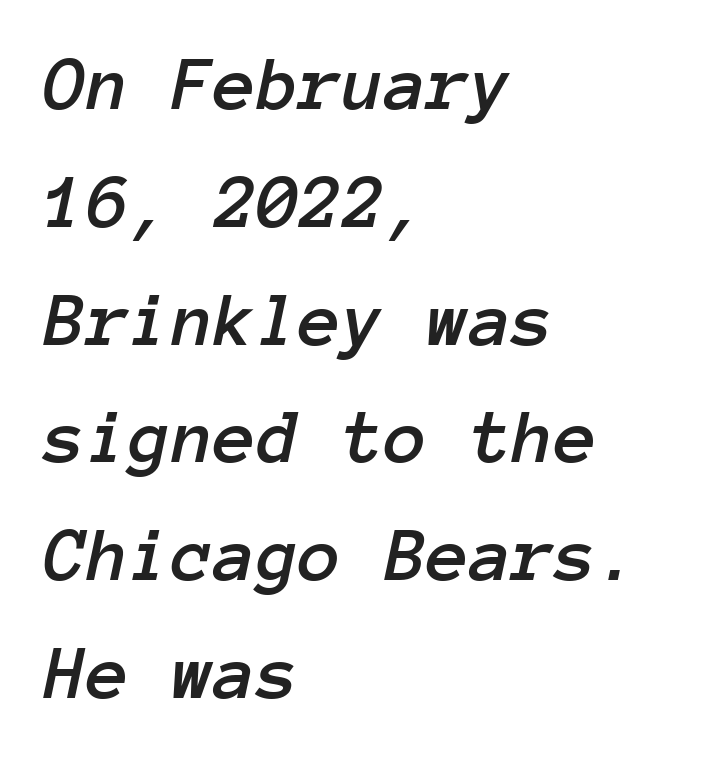
{"italic": "yes", "lean": "right", "slant_degrees": 12, "width": "normal", "stroke_contrast": "low", "x_height": "medium", "monospaced": "yes", "underline": "no", "align": "left", "line_spacing": "normal", "line_spacing_ratio": 1.51, "letter_spacing": "normal", "letter_spacing_em": 0.0, "glyph_px": 78}
